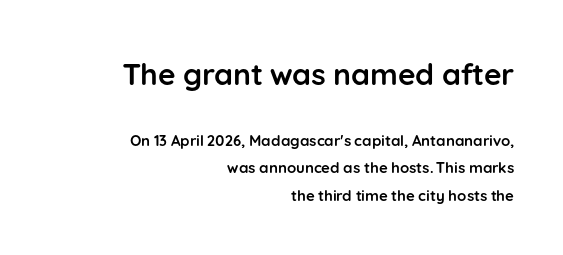
{"serif": "no", "italic": "no", "bold": "yes", "weight": "semibold", "width": "normal", "stroke_contrast": "low", "x_height": "medium", "monospaced": "no", "underline": "no", "align": "right", "line_spacing_ratio": 1.83, "letter_spacing": "normal", "letter_spacing_em": 0.0, "larger_block": "first", "size_ratio": 2.0, "glyph_px": 30}
